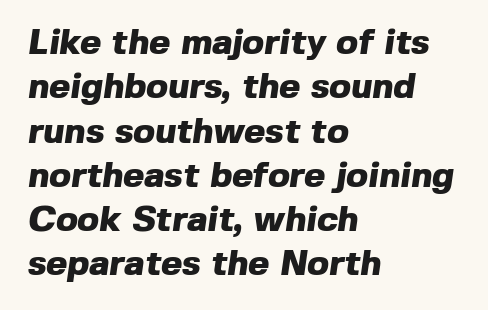
Q: Is the text bold? A: Yes.
Q: Is the typeface a serif or a sans-serif typeface? A: Sans-serif.
Q: Is the text underlined? A: No.
Q: How is the paragraph aligned? A: Left-aligned.
Q: Is the spacing between letters normal or unusually wide? A: Normal.
Q: Width (condensed, normal, or wide)? A: Normal.
Q: x-height? A: Medium.
Q: Monospaced? A: No.
